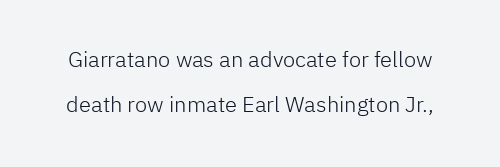
Weight: in the light-to-regular range. Descender tails drop into unmarked territory. Notice the wide empty band between every row — that's loose leading. Nope, not italic — everything's standing straight.
